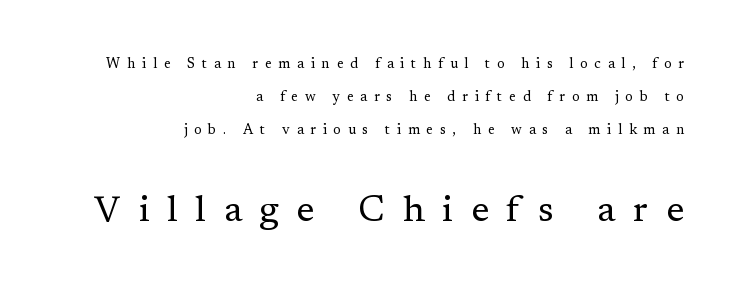
Q: Is the text bold? A: No.
Q: Is the text italic (slanted)? A: No, it is upright.
Q: Is the typeface a serif or a sans-serif typeface? A: Serif.
Q: Is the text underlined? A: No.
Q: How is the paragraph aligned? A: Right-aligned.
Q: Is the spacing between letters normal or unusually wide? A: Unusually wide.
Q: Is the spacing between lines tight, normal or loose? A: Loose.
Q: Which block of text is set in a larger size, the first (top) or the second (bottom)? A: The second (bottom) one.
Q: Width (condensed, normal, or wide)? A: Normal.
Q: Stroke contrast? A: Low.
Q: x-height? A: Medium.
Q: Monospaced? A: No.
